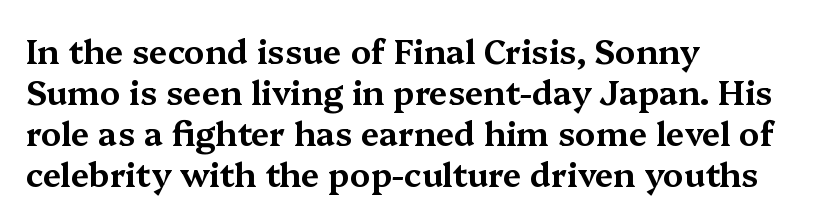
{"serif": "yes", "italic": "no", "width": "wide", "stroke_contrast": "medium", "x_height": "medium", "monospaced": "no", "underline": "no", "align": "left", "line_spacing_ratio": 1.24, "letter_spacing": "normal", "letter_spacing_em": 0.0, "glyph_px": 33}
